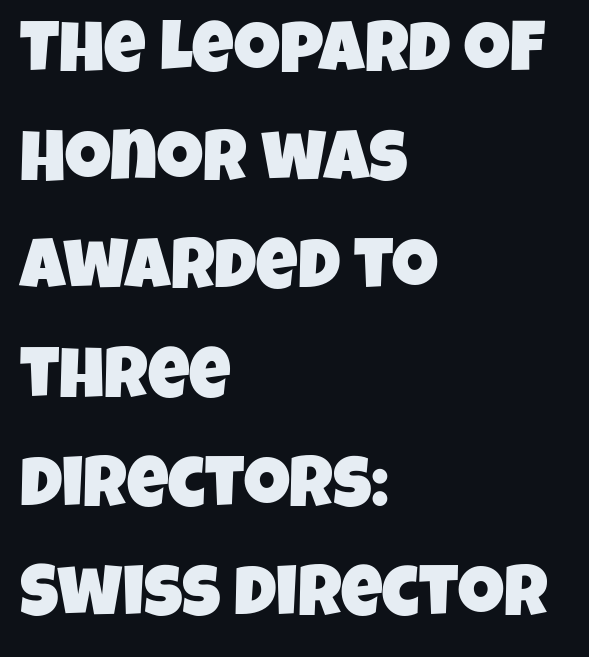
Honestly, the row spacing looks completely unremarkable. This sample is left-justified, so line endings fall wherever the words run out. Note the varied advance widths — an 'i' is clearly narrower than an 'm'. This rendering leaves character spacing at its baseline value.
